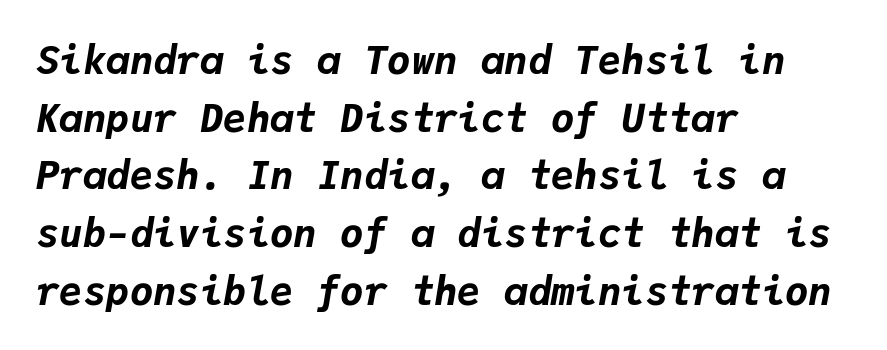
Q: Is the text bold? A: Yes.
Q: Is the text italic (slanted)? A: Yes, it leans right by about 9 degrees.
Q: Is the text underlined? A: No.
Q: How is the paragraph aligned? A: Left-aligned.
Q: Is the spacing between letters normal or unusually wide? A: Normal.
Q: Is the spacing between lines tight, normal or loose? A: Normal.
Q: Width (condensed, normal, or wide)? A: Normal.
Q: Stroke contrast? A: Low.
Q: x-height? A: Medium.
Q: Monospaced? A: Yes.
